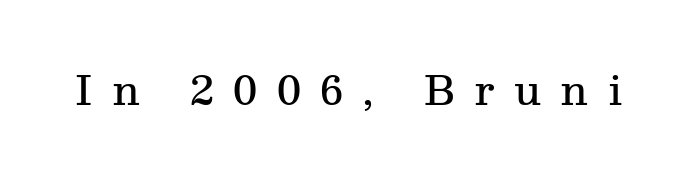
The image shows 40 px semibold serif type, upright; set unusually wide letter spacing (+0.48 em), not underlined; medium stroke contrast and a medium x-height.
